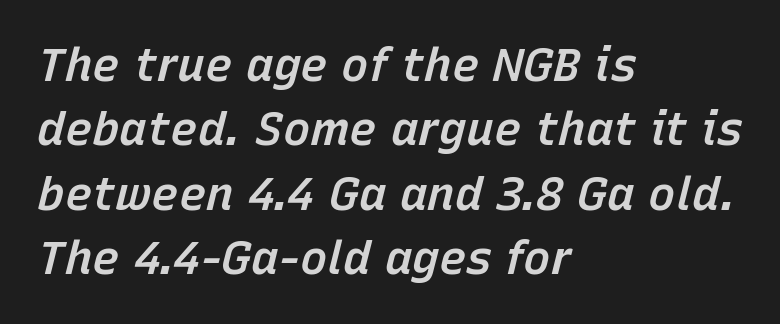
The face used here is rendered with its standard letterfit. Looks like regular typesetting: each glyph gets only the width it needs. The gap between lines stays unmarked. The axis of the letterforms is tilted away from vertical. The rendering uses a moderate line-height, typical for paragraphs.
